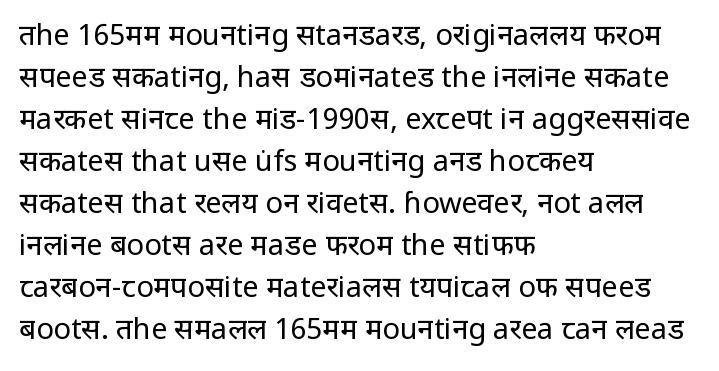
{"serif": "no", "italic": "no", "bold": "no", "weight": "regular", "width": "normal", "stroke_contrast": "low", "x_height": "medium", "monospaced": "no", "underline": "no", "align": "left", "line_spacing": "normal", "line_spacing_ratio": 1.45, "letter_spacing": "normal", "letter_spacing_em": 0.0, "glyph_px": 29}
